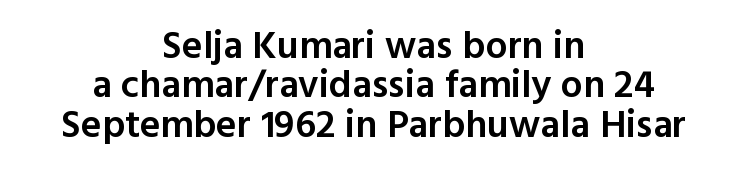
Characters remain perfectly vertical along every line. This sample has the flowing, uneven cadence of proportional lettering. The space beneath each line is pristine and unruled. Is the type bold? Partly — it's a semibold, heavier than regular but not fully bold. Look at the tracking — it's just the regular setting, nothing added.
